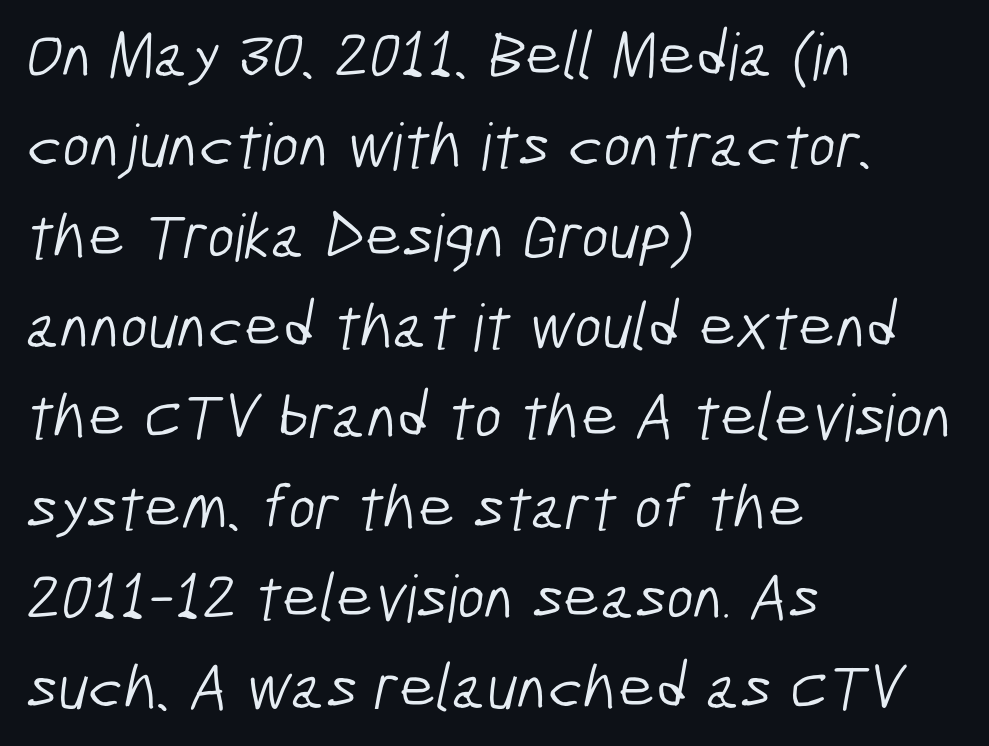
Q: Is the text bold? A: No.
Q: Is the typeface a serif or a sans-serif typeface? A: Sans-serif.
Q: Is the text underlined? A: No.
Q: How is the paragraph aligned? A: Left-aligned.
Q: Is the spacing between letters normal or unusually wide? A: Normal.
Q: Is the spacing between lines tight, normal or loose? A: Normal.
Q: Width (condensed, normal, or wide)? A: Condensed.
Q: Stroke contrast? A: Low.
Q: x-height? A: Medium.
Q: Monospaced? A: No.
